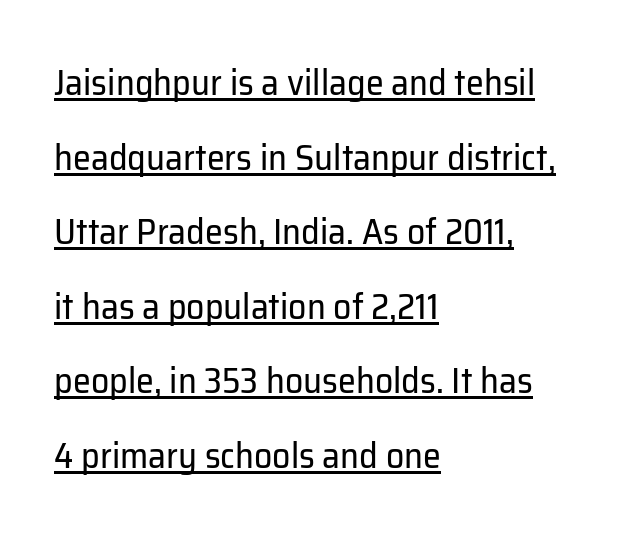
These lines are rendered in a variable-pitch font. Check the space under the baseline: a stroke is drawn there. Font category for this specimen: sans-serif. Each stroke keeps to a modest, everyday thickness or less. Vertical strokes here are truly vertical. This block would shrink considerably if given ordinary leading; it's expanded now.
